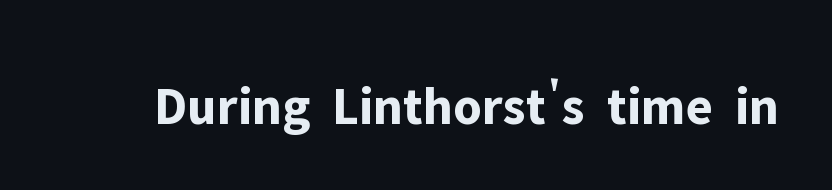
{"serif": "no", "italic": "no", "bold": "yes", "weight": "bold", "width": "normal", "stroke_contrast": "low", "x_height": "medium", "monospaced": "no", "underline": "no", "letter_spacing": "normal", "letter_spacing_em": 0.0, "glyph_px": 54}
